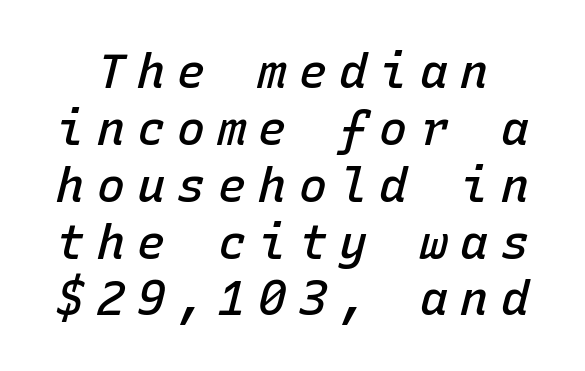
{"italic": "yes", "lean": "right", "slant_degrees": 15, "bold": "semi", "weight": "semibold", "width": "normal", "stroke_contrast": "low", "x_height": "medium", "monospaced": "yes", "underline": "no", "line_spacing_ratio": 1.21, "letter_spacing": "wide", "letter_spacing_em": 0.26, "glyph_px": 47}
